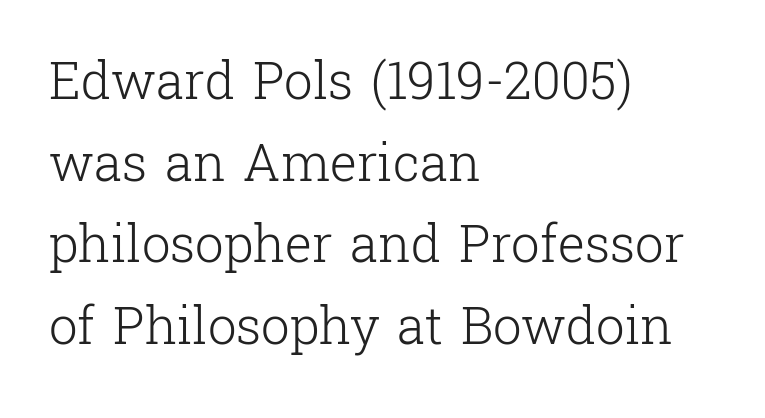
{"serif": "yes", "italic": "no", "bold": "no", "weight": "light", "width": "normal", "stroke_contrast": "low", "x_height": "medium", "monospaced": "no", "underline": "no", "align": "left", "line_spacing": "normal", "line_spacing_ratio": 1.6, "letter_spacing": "normal", "letter_spacing_em": 0.0, "glyph_px": 51}
